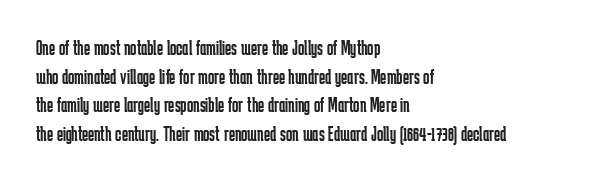
Q: Is the text bold? A: No.
Q: Is the text italic (slanted)? A: No, it is upright.
Q: Is the text underlined? A: No.
Q: How is the paragraph aligned? A: Left-aligned.
Q: Is the spacing between letters normal or unusually wide? A: Normal.
Q: Is the spacing between lines tight, normal or loose? A: Normal.
